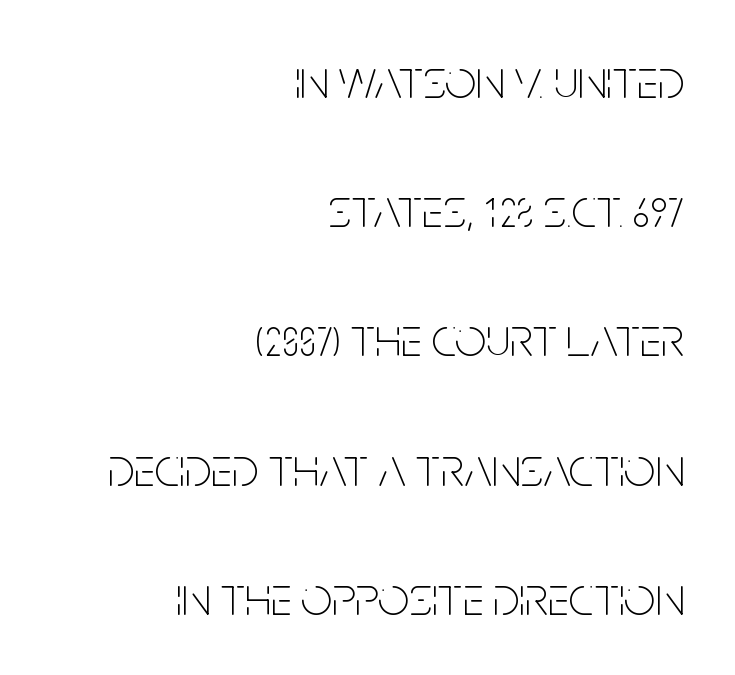
Q: Is the text bold? A: No.
Q: Is the text italic (slanted)? A: No, it is upright.
Q: Is the typeface a serif or a sans-serif typeface? A: Sans-serif.
Q: Is the text underlined? A: No.
Q: How is the paragraph aligned? A: Right-aligned.
Q: Is the spacing between letters normal or unusually wide? A: Normal.
Q: Is the spacing between lines tight, normal or loose? A: Loose.
Q: Width (condensed, normal, or wide)? A: Condensed.
Q: Stroke contrast? A: Low.
Q: x-height? A: Large.
Q: Monospaced? A: No.
